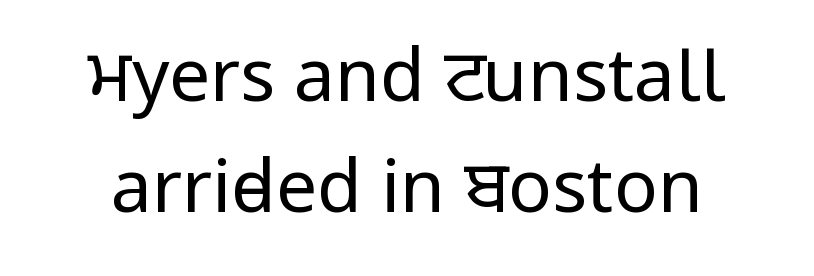
Note the varied advance widths — an 'i' is clearly narrower than an 'm'. No italicization has been applied; the sample stays upright. Stem width sits at or under what a default text font uses. Vertically, the passage feels balanced, rows spaced as you'd expect. Check under the words: just untouched page.
